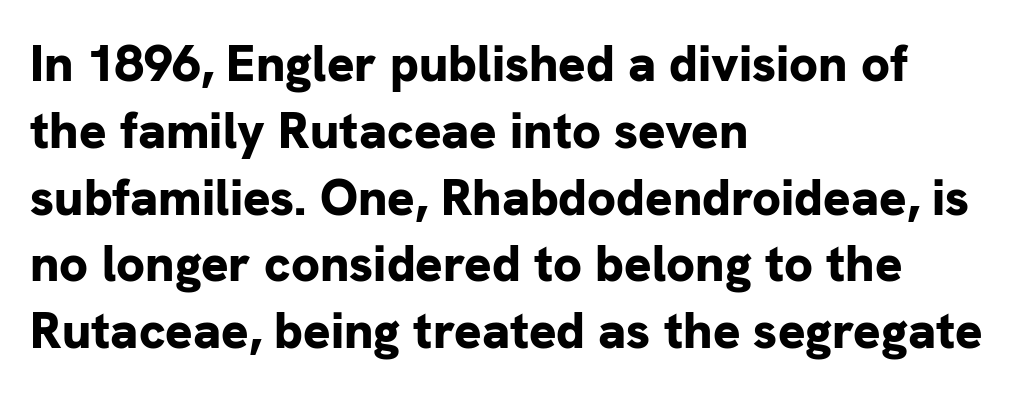
The image shows 51 px bold sans-serif type, upright; set left-aligned, normal line spacing (1.31x), normal letter spacing, not underlined; low stroke contrast and a medium x-height.
